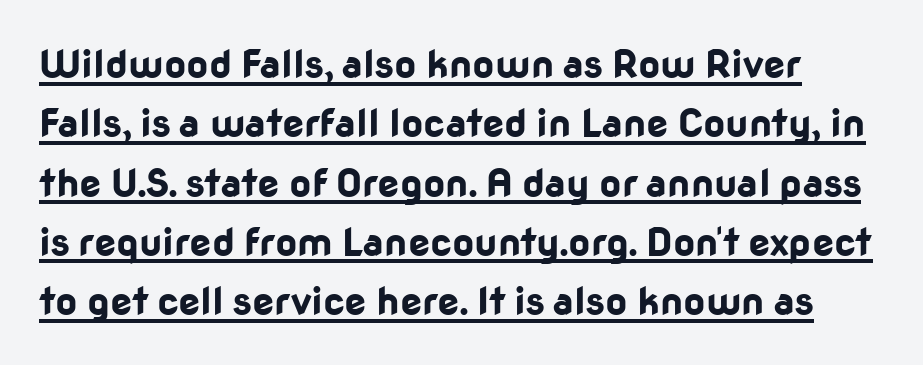
{"serif": "no", "italic": "no", "bold": "yes", "weight": "bold", "width": "normal", "stroke_contrast": "low", "x_height": "medium", "monospaced": "no", "underline": "yes", "line_spacing": "normal", "line_spacing_ratio": 1.52, "letter_spacing": "normal", "letter_spacing_em": 0.0, "glyph_px": 39}
